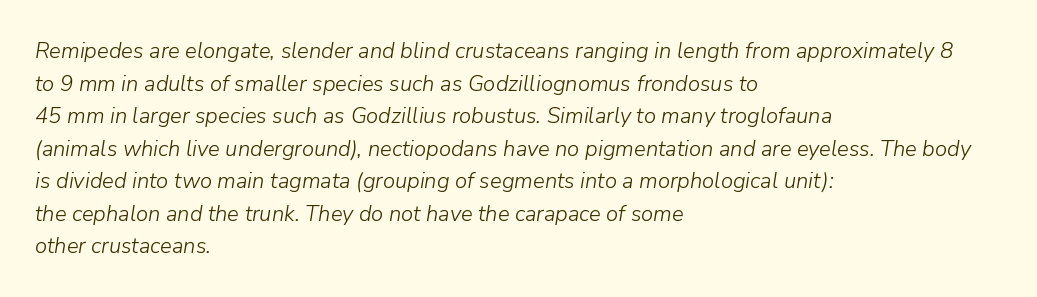
{"italic": "yes", "lean": "right", "slant_degrees": 9, "bold": "no", "underline": "no", "align": "left", "line_spacing": "normal", "line_spacing_ratio": 1.48, "letter_spacing": "normal", "letter_spacing_em": 0.0, "glyph_px": 22}
